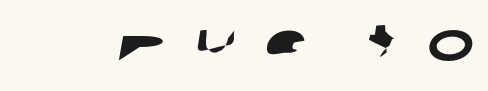
{"serif": "no", "width": "wide", "stroke_contrast": "low", "x_height": "medium", "monospaced": "no", "underline": "no", "letter_spacing": "wide", "letter_spacing_em": 0.48, "glyph_px": 56}
